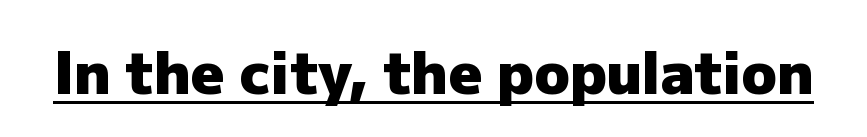
Q: Is the text bold? A: Yes.
Q: Is the text italic (slanted)? A: No, it is upright.
Q: Is the typeface a serif or a sans-serif typeface? A: Sans-serif.
Q: Is the text underlined? A: Yes.
Q: Is the spacing between letters normal or unusually wide? A: Normal.
Q: Width (condensed, normal, or wide)? A: Normal.
Q: Stroke contrast? A: Low.
Q: x-height? A: Medium.
Q: Monospaced? A: No.
